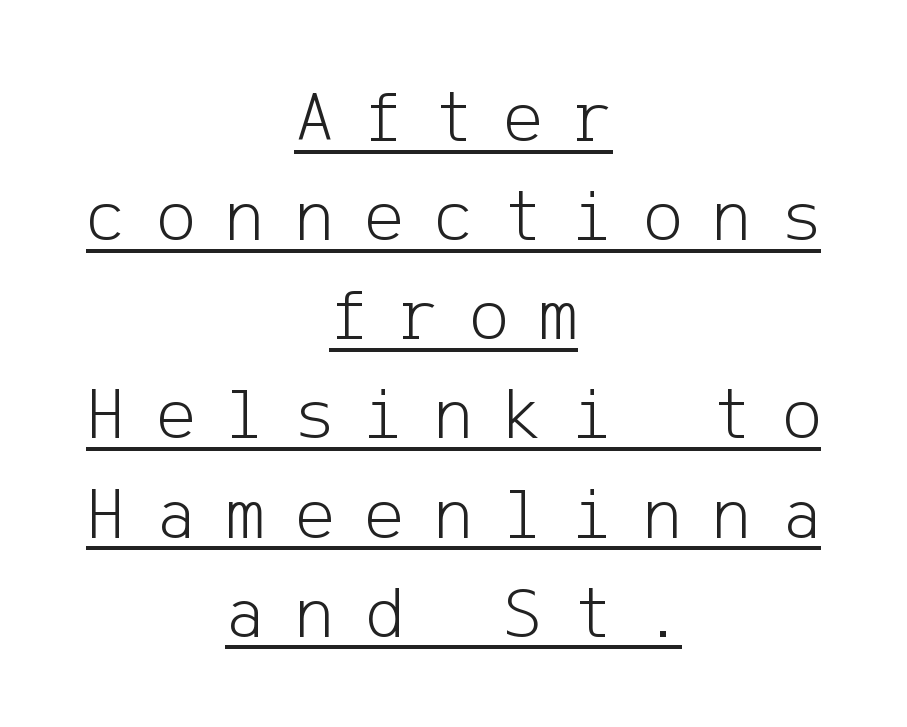
Has an underline been added? It has. Substantial extra tracking has been applied to these lines. Notice how descenders clear the ascenders below comfortably — that's standard leading. These lines are composed in type without serifs. The rag falls on both sides of this text block equally.
